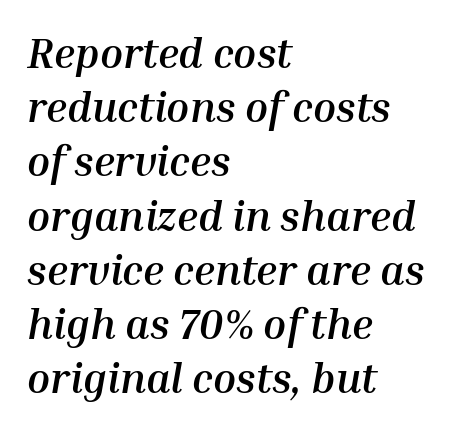
Do the characters align in a grid? No, the font is proportional. The baseline area is clear. The passage shown is emphatically bold. What stands out about the letter spacing? Nothing — it is the standard amount.
